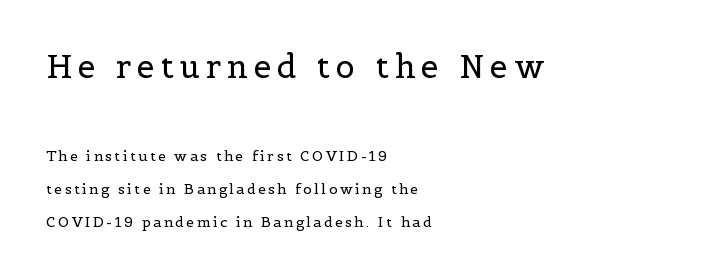
Q: Is the text bold? A: No.
Q: Is the text italic (slanted)? A: No, it is upright.
Q: Is the typeface a serif or a sans-serif typeface? A: Serif.
Q: Is the text underlined? A: No.
Q: How is the paragraph aligned? A: Left-aligned.
Q: Is the spacing between lines tight, normal or loose? A: Loose.
Q: Which block of text is set in a larger size, the first (top) or the second (bottom)? A: The first (top) one.
Q: Width (condensed, normal, or wide)? A: Normal.
Q: x-height? A: Medium.
Q: Monospaced? A: No.
